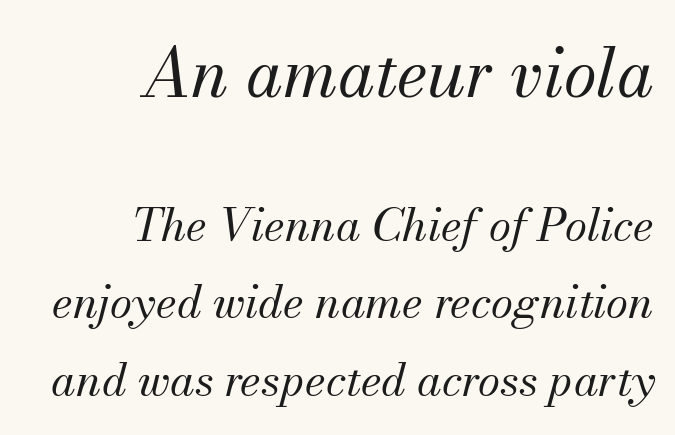
The image shows 67 px regular-weight serif type, italic (leaning right); set right-aligned, line spacing 1.72x, normal letter spacing, not underlined; the first (top) block is 1.49x larger; medium stroke contrast and a small x-height.
